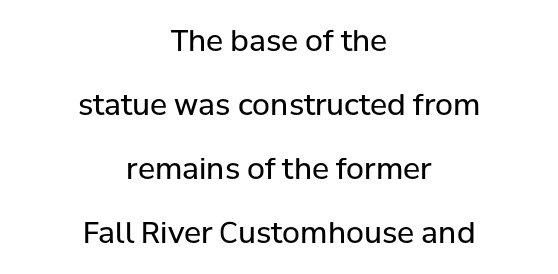
{"serif": "no", "italic": "no", "bold": "no", "weight": "regular", "width": "normal", "stroke_contrast": "low", "x_height": "medium", "monospaced": "no", "underline": "no", "align": "center", "line_spacing": "loose", "line_spacing_ratio": 2.21, "letter_spacing": "normal", "letter_spacing_em": 0.0, "glyph_px": 29}
